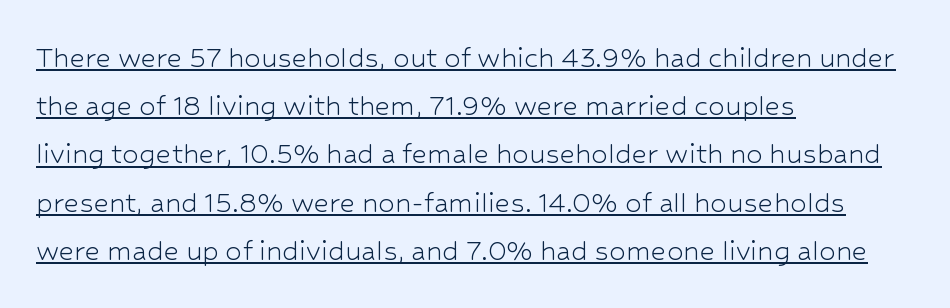
The tracking reads as untouched default to a designer's eye. The font's upright variant was chosen for this text. Look at the bottom of the vertical strokes: they stop flat, with no serifs. Compared with a centered layout, this one pins lines to the left instead.
